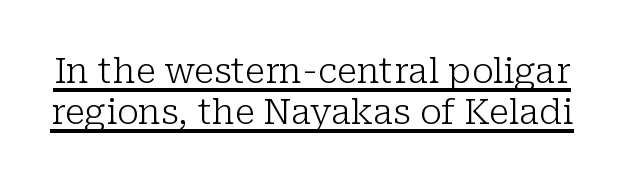
Caption: standard tracking, unaltered. Type style note: has serifs. Quick note: underline on. Think of a printed novel: that variable character pitch is what you see here. This sample uses an upright cut, with every glyph sitting square on the baseline.
